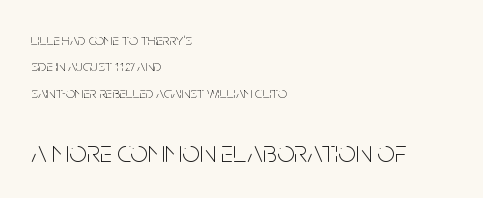
{"serif": "no", "italic": "no", "bold": "no", "weight": "thin", "width": "condensed", "stroke_contrast": "low", "x_height": "large", "monospaced": "no", "underline": "no", "align": "left", "line_spacing": "normal", "line_spacing_ratio": 1.65, "letter_spacing": "normal", "letter_spacing_em": 0.0, "larger_block": "second", "size_ratio": 1.94, "glyph_px": 31}
